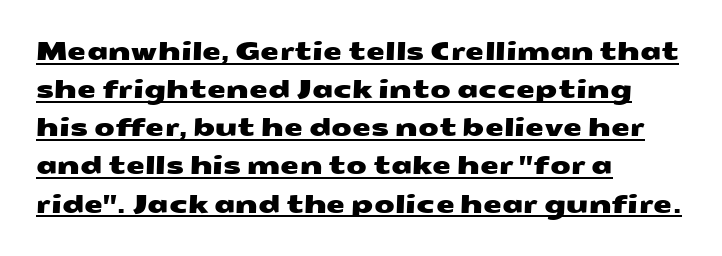
The image shows 24 px text type; set left-aligned, normal line spacing (1.59x), normal letter spacing, underlined.
